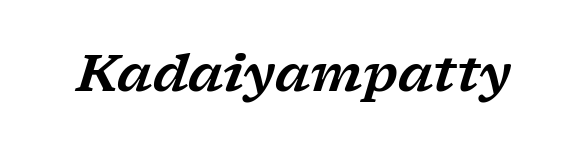
{"serif": "yes", "italic": "yes", "lean": "right", "slant_degrees": 17, "width": "wide", "stroke_contrast": "low", "x_height": "medium", "monospaced": "no", "underline": "no", "letter_spacing": "normal", "letter_spacing_em": 0.0, "glyph_px": 50}
